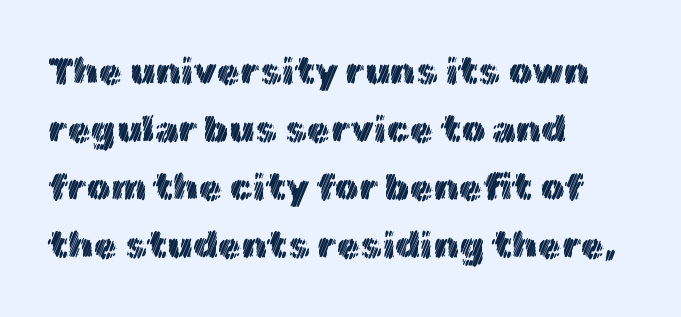
Check the space under the baseline: it is left empty. This sample uses plain, unmodified letter spacing. Every character sits straight up, as roman type does. Character widths vary here, with narrow letters taking less room than wide ones. Summary of vertical rhythm: regular, with standard interline spacing.
